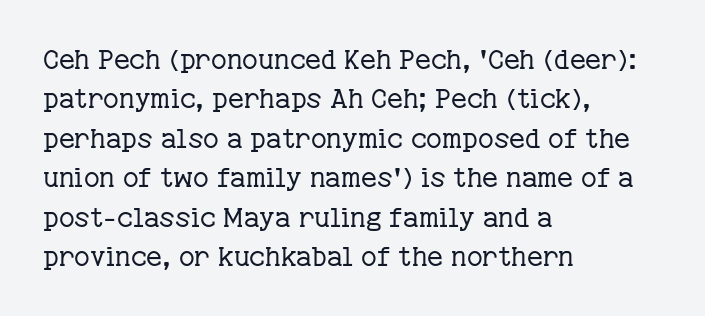
Q: Is the text bold? A: No.
Q: Is the text italic (slanted)? A: No, it is upright.
Q: Is the text underlined? A: No.
Q: How is the paragraph aligned? A: Left-aligned.
Q: Is the spacing between letters normal or unusually wide? A: Normal.
Q: Is the spacing between lines tight, normal or loose? A: Normal.
